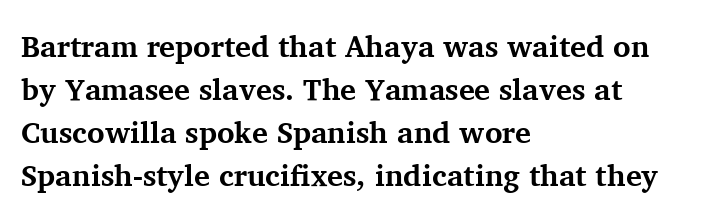
The image shows 30 px bold serif type, upright; set left-aligned, normal line spacing (1.43x), normal letter spacing, not underlined; medium stroke contrast and a medium x-height.
